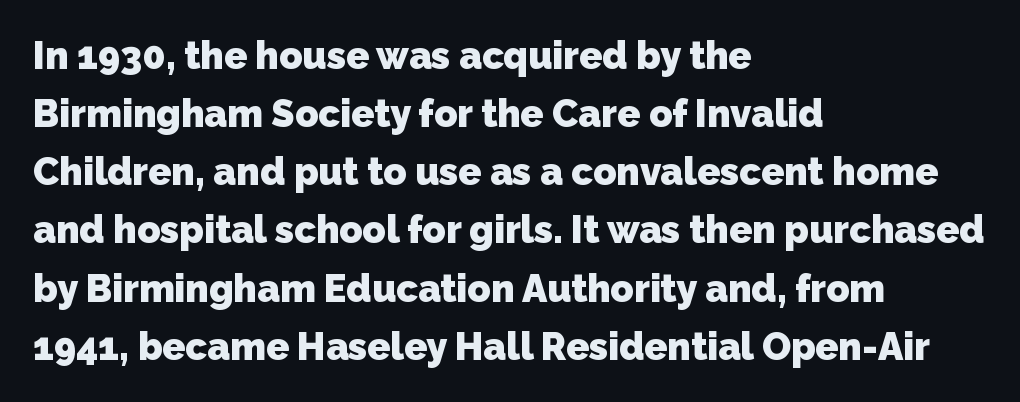
Thick stems and heavy bowls — unmistakably bold. Spacing verdict: proportional, widths tailored to each character. Compared with typical paragraphs, the rows here are spaced about the same. Honestly, there is no underline to notice here at all. Check where the strokes stop: nothing finishes them off — pure sans. The horizontal fit of the characters is conventional and even.
